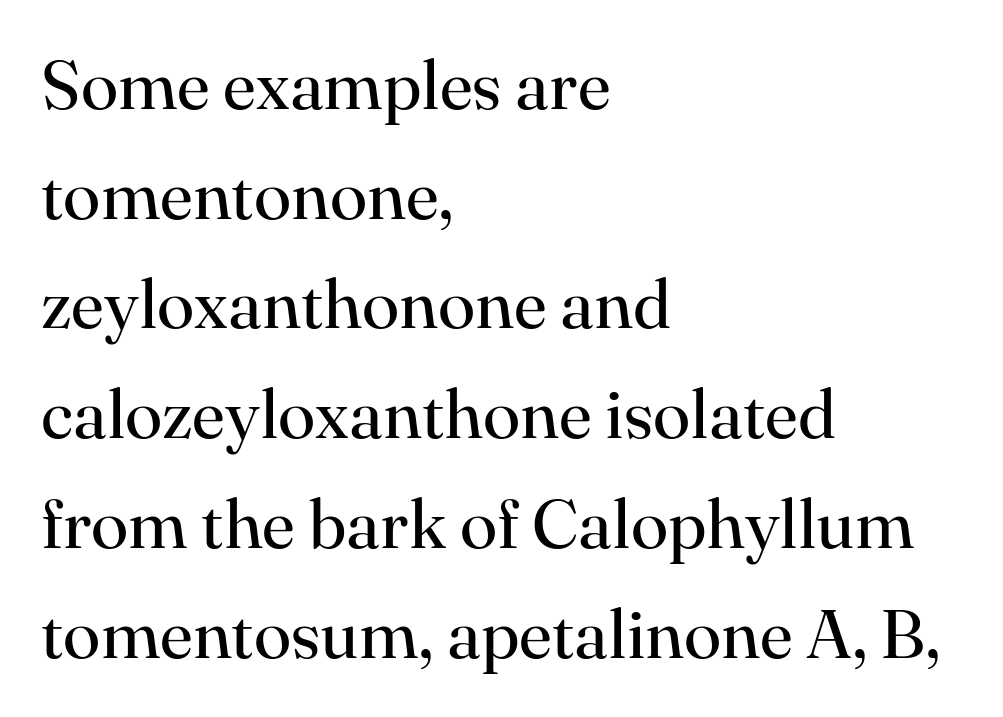
Reading down the column, the eye jumps a familiar distance to each next line. Leftover space on each line is placed entirely after the last word. Serifs: yes, visible at the terminals of the letterforms. Rendered with straight, roman letterforms.
